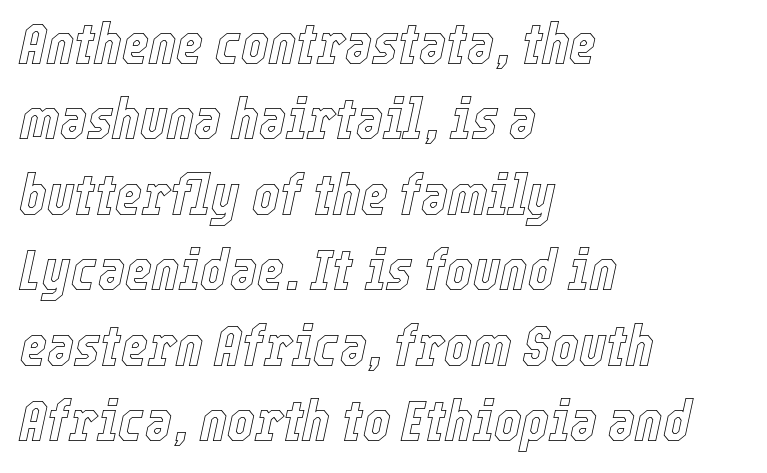
{"italic": "yes", "lean": "right", "slant_degrees": 12, "width": "condensed", "x_height": "medium", "monospaced": "no", "underline": "no", "align": "left", "line_spacing": "normal", "line_spacing_ratio": 1.3, "letter_spacing": "normal", "letter_spacing_em": 0.0, "glyph_px": 58}
